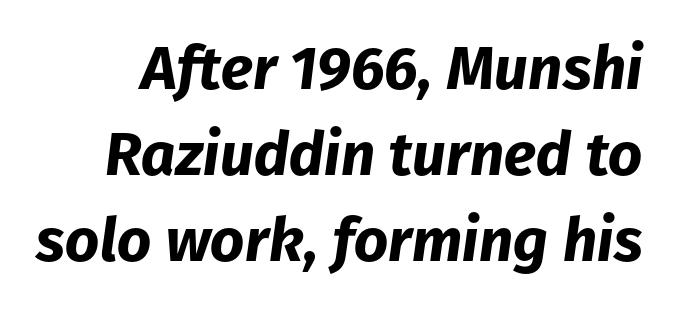
{"italic": "yes", "lean": "right", "slant_degrees": 8, "bold": "yes", "weight": "bold", "width": "normal", "stroke_contrast": "low", "x_height": "medium", "monospaced": "no", "underline": "no", "line_spacing": "normal", "line_spacing_ratio": 1.43, "letter_spacing": "normal", "letter_spacing_em": 0.0, "glyph_px": 60}
